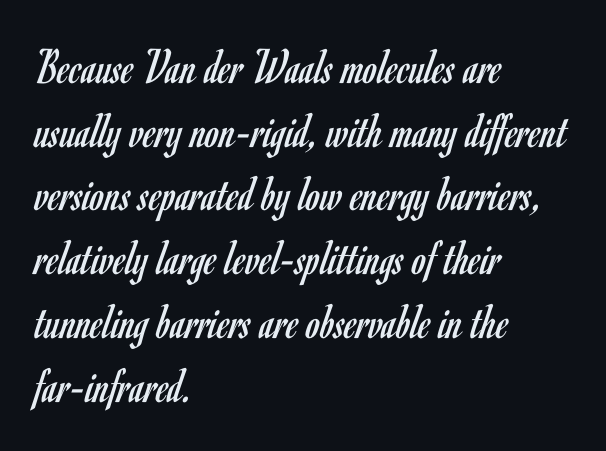
{"serif": "no", "bold": "no", "weight": "regular", "width": "condensed", "stroke_contrast": "low", "x_height": "small", "monospaced": "no", "underline": "no", "align": "left", "line_spacing": "normal", "line_spacing_ratio": 1.25, "letter_spacing": "normal", "letter_spacing_em": 0.0, "glyph_px": 51}
